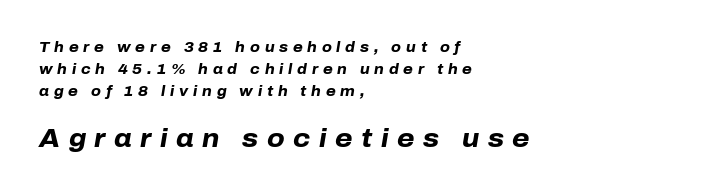
Q: Is the text bold? A: Yes.
Q: Is the text italic (slanted)? A: Yes, it leans right by about 10 degrees.
Q: Is the text underlined? A: No.
Q: How is the paragraph aligned? A: Left-aligned.
Q: Is the spacing between letters normal or unusually wide? A: Unusually wide.
Q: Is the spacing between lines tight, normal or loose? A: Normal.
Q: Which block of text is set in a larger size, the first (top) or the second (bottom)? A: The second (bottom) one.
